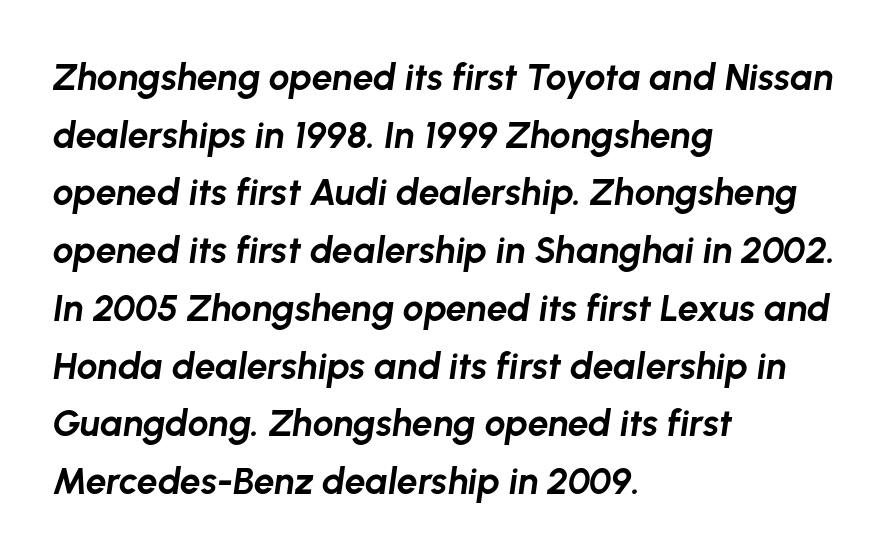
Q: Is the text bold? A: Yes.
Q: Is the text italic (slanted)? A: Yes, it leans right by about 8 degrees.
Q: Is the text underlined? A: No.
Q: How is the paragraph aligned? A: Left-aligned.
Q: Is the spacing between letters normal or unusually wide? A: Normal.
Q: Is the spacing between lines tight, normal or loose? A: Normal.
Q: Width (condensed, normal, or wide)? A: Normal.
Q: Stroke contrast? A: Low.
Q: x-height? A: Medium.
Q: Monospaced? A: No.
